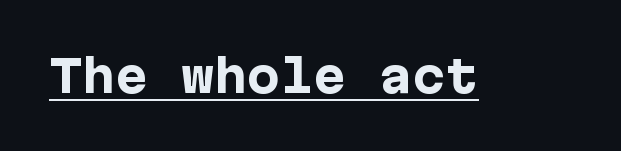
{"serif": "no", "italic": "no", "bold": "yes", "weight": "heavy", "width": "normal", "stroke_contrast": "low", "x_height": "medium", "underline": "yes", "letter_spacing": "normal", "letter_spacing_em": 0.0, "glyph_px": 44}
